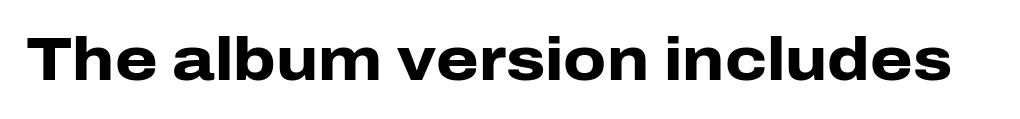
{"serif": "no", "italic": "no", "bold": "yes", "weight": "heavy", "width": "normal", "stroke_contrast": "low", "x_height": "medium", "monospaced": "no", "underline": "no", "letter_spacing": "normal", "letter_spacing_em": 0.0, "glyph_px": 61}
